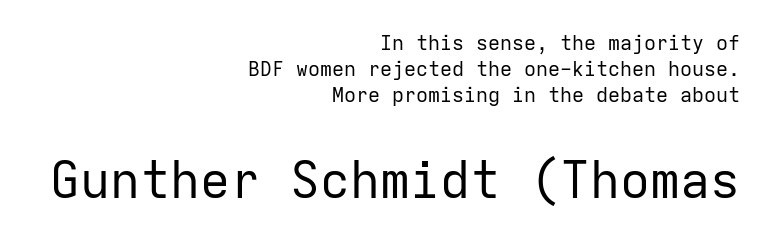
{"serif": "no", "italic": "no", "bold": "no", "weight": "regular", "width": "normal", "stroke_contrast": "low", "x_height": "medium", "monospaced": "yes", "underline": "no", "align": "right", "line_spacing": "normal", "line_spacing_ratio": 1.31, "letter_spacing": "normal", "letter_spacing_em": 0.0, "larger_block": "second", "size_ratio": 2.5, "glyph_px": 50}
